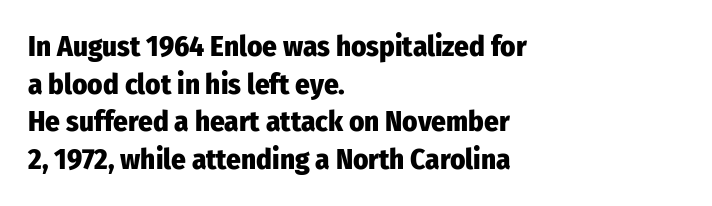
The image shows 29 px heavy, condensed sans-serif type, upright; set left-aligned, normal line spacing (1.3x), normal letter spacing, not underlined; low stroke contrast and a medium x-height.
